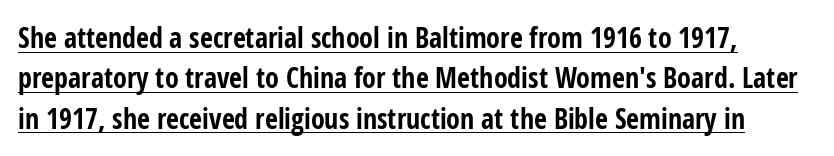
{"serif": "no", "italic": "no", "bold": "yes", "weight": "bold", "width": "condensed", "stroke_contrast": "low", "x_height": "medium", "monospaced": "no", "underline": "yes", "line_spacing": "normal", "line_spacing_ratio": 1.44, "letter_spacing": "normal", "letter_spacing_em": 0.0, "glyph_px": 28}
